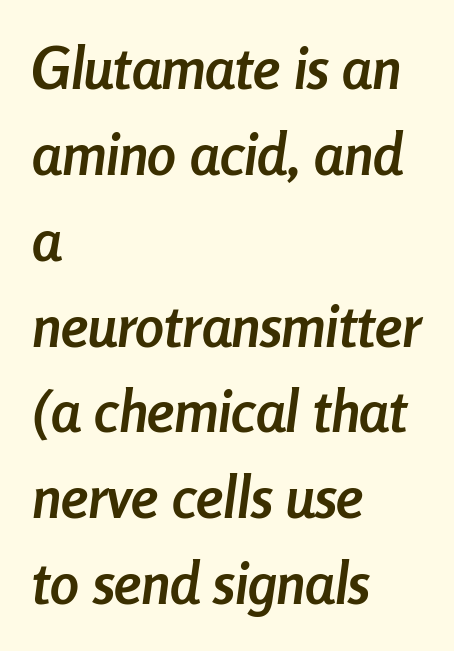
The image shows 58 px semibold, condensed type, italic (leaning right); set left-aligned, normal line spacing (1.48x), normal letter spacing, not underlined; low stroke contrast and a medium x-height.
